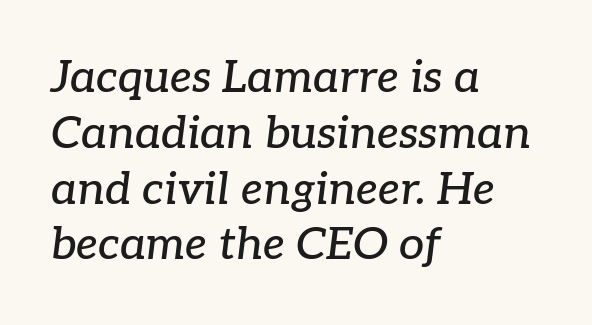
Font category for this specimen: serif. You could not count columns in this text — the font is proportionally spaced. Italic? Definitely — the glyphs are oblique. Clear beneath every line of the passage. Short note: letters normally spaced.
